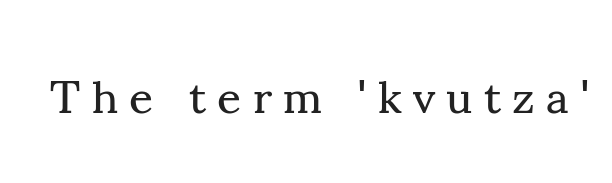
Students, note that the glyphs here are deliberately spaced far apart. A typesetter would call this proportional, since set widths differ per character. The typeface chosen for these lines features serifs. Does the lettering tilt? It doesn't — this is upright. Think standard paragraph weight, or any step lighter than that.
